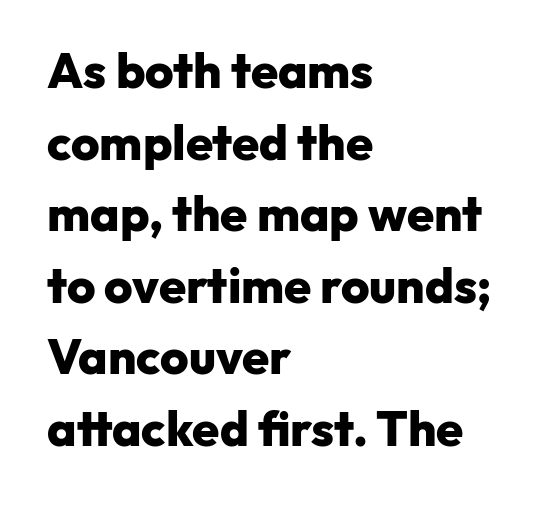
{"serif": "no", "italic": "no", "bold": "yes", "weight": "heavy", "width": "normal", "stroke_contrast": "low", "x_height": "medium", "monospaced": "no", "underline": "no", "align": "left", "line_spacing": "normal", "line_spacing_ratio": 1.46, "letter_spacing": "normal", "letter_spacing_em": 0.0, "glyph_px": 49}
